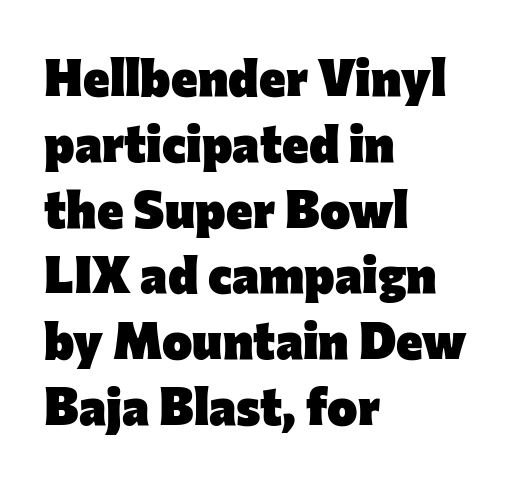
{"serif": "no", "italic": "no", "bold": "yes", "weight": "heavy", "width": "normal", "stroke_contrast": "low", "x_height": "medium", "monospaced": "no", "underline": "no", "align": "left", "line_spacing": "normal", "line_spacing_ratio": 1.29, "letter_spacing": "normal", "letter_spacing_em": 0.0, "glyph_px": 51}
